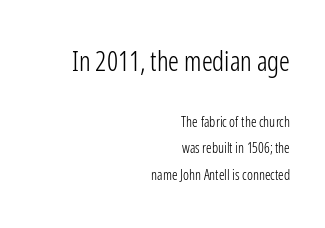
The image shows 27 px text type, upright; set right-aligned, line spacing 1.89x, normal letter spacing, not underlined; the first (top) block is 1.93x larger.
